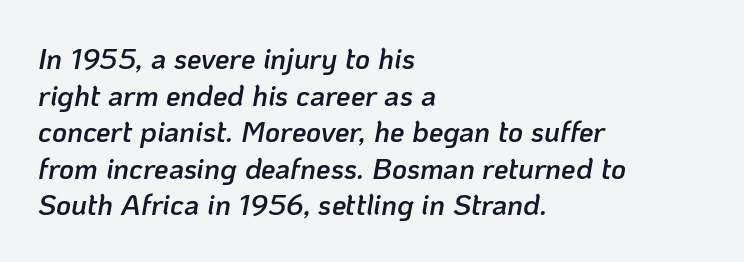
Q: Is the text bold? A: Semi-bold.
Q: Is the text italic (slanted)? A: Yes, it leans right by about 10 degrees.
Q: Is the text underlined? A: No.
Q: How is the paragraph aligned? A: Left-aligned.
Q: Is the spacing between letters normal or unusually wide? A: Normal.
Q: Is the spacing between lines tight, normal or loose? A: Normal.
Q: Width (condensed, normal, or wide)? A: Normal.
Q: Stroke contrast? A: Low.
Q: x-height? A: Medium.
Q: Monospaced? A: No.
